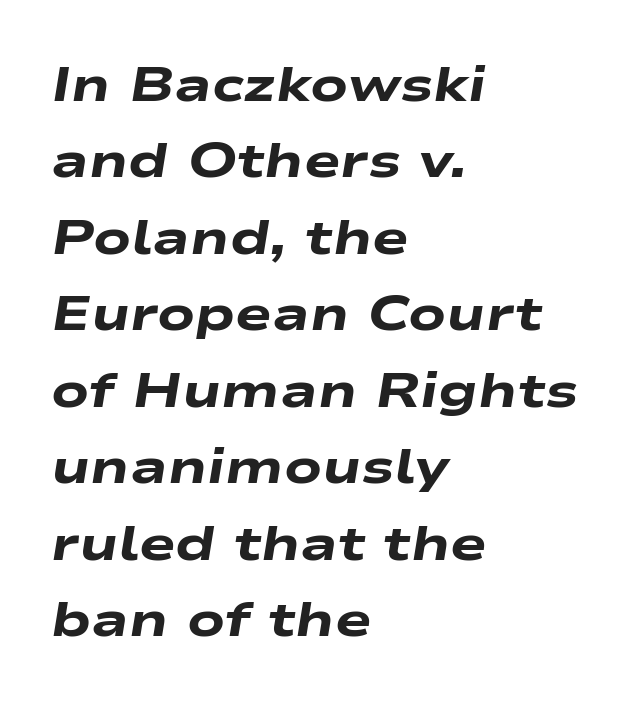
Q: Is the text bold? A: Yes.
Q: Is the text italic (slanted)? A: Yes, it leans right by about 9 degrees.
Q: Is the text underlined? A: No.
Q: How is the paragraph aligned? A: Left-aligned.
Q: Is the spacing between letters normal or unusually wide? A: Normal.
Q: Is the spacing between lines tight, normal or loose? A: Normal.
Q: Width (condensed, normal, or wide)? A: Wide.
Q: Stroke contrast? A: Low.
Q: x-height? A: Medium.
Q: Monospaced? A: No.
